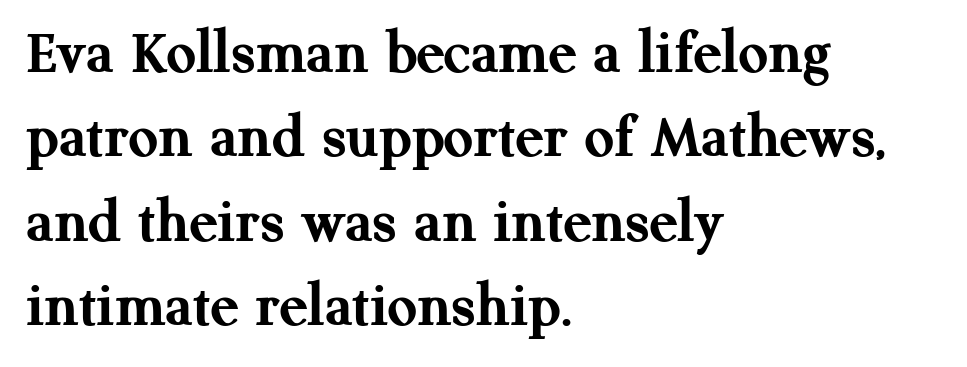
Q: Is the text bold? A: Yes.
Q: Is the text italic (slanted)? A: No, it is upright.
Q: Is the typeface a serif or a sans-serif typeface? A: Serif.
Q: Is the text underlined? A: No.
Q: How is the paragraph aligned? A: Left-aligned.
Q: Is the spacing between letters normal or unusually wide? A: Normal.
Q: Is the spacing between lines tight, normal or loose? A: Normal.
Q: Width (condensed, normal, or wide)? A: Normal.
Q: Stroke contrast? A: Medium.
Q: x-height? A: Medium.
Q: Monospaced? A: No.
